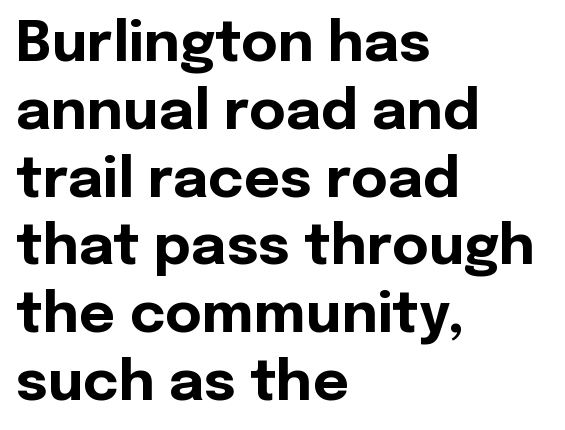
The image shows 56 px bold sans-serif type, upright; set left-aligned, line spacing 1.21x, normal letter spacing, not underlined; a medium x-height.
